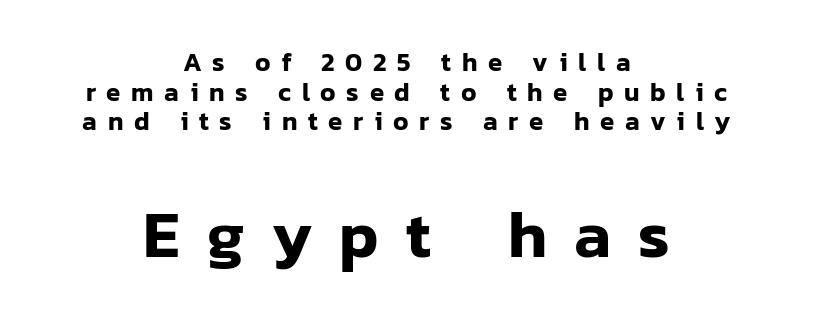
The image shows 66 px sans-serif type, upright; set centered, tight line spacing (1.14x), unusually wide letter spacing (+0.41 em), not underlined; the second (bottom) block is 2.54x larger; low stroke contrast and a medium x-height.
